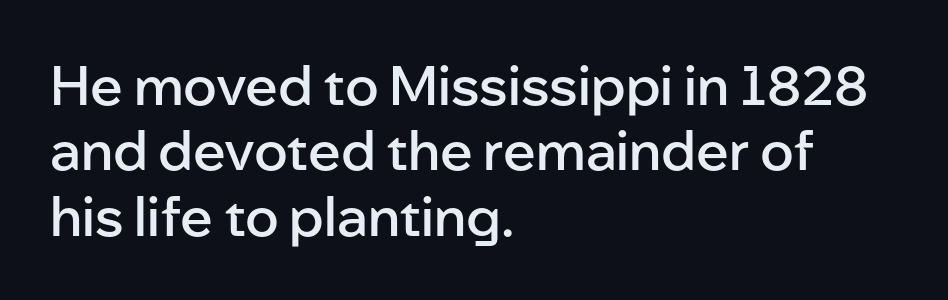
Q: Is the text bold? A: Semi-bold.
Q: Is the text italic (slanted)? A: No, it is upright.
Q: Is the typeface a serif or a sans-serif typeface? A: Sans-serif.
Q: Is the text underlined? A: No.
Q: How is the paragraph aligned? A: Left-aligned.
Q: Is the spacing between letters normal or unusually wide? A: Normal.
Q: Width (condensed, normal, or wide)? A: Normal.
Q: Stroke contrast? A: Low.
Q: x-height? A: Medium.
Q: Monospaced? A: No.
